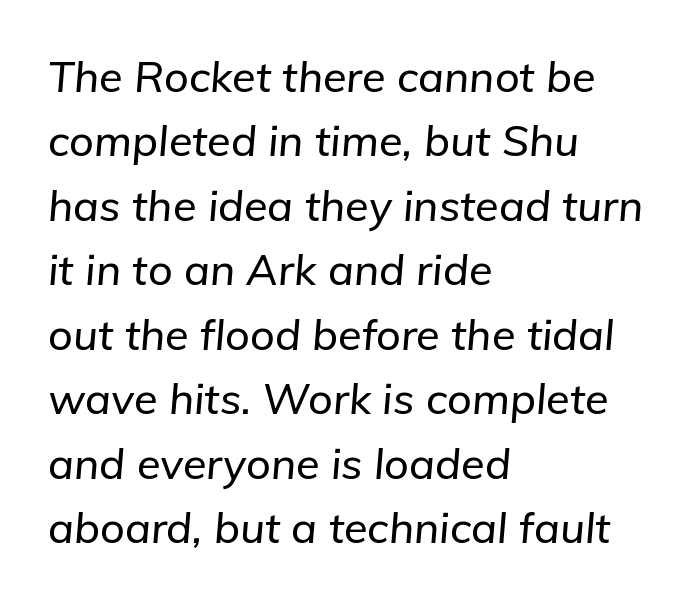
The image shows 43 px text type, italic (leaning right); set left-aligned, normal line spacing (1.5x), normal letter spacing, not underlined; low stroke contrast and a medium x-height.
